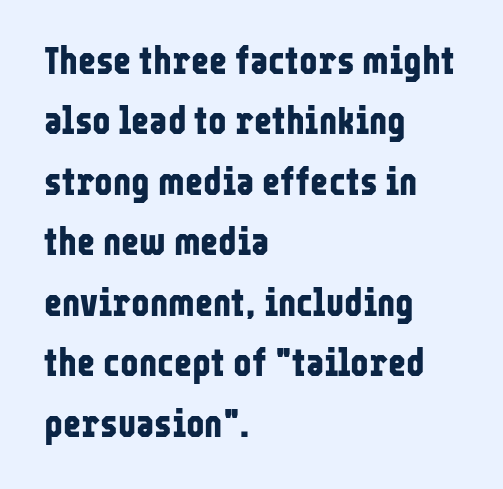
If you drew a line through each stem, it would be perfectly vertical. The letters are bold, with thick, heavy strokes. Descenders are the only things crossing below the line. Unlike a traditional serif, this face leaves its strokes unadorned.
